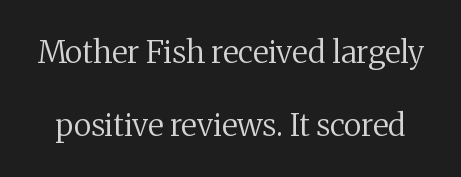
Q: Is the text bold? A: No.
Q: Is the text italic (slanted)? A: No, it is upright.
Q: Is the typeface a serif or a sans-serif typeface? A: Serif.
Q: Is the text underlined? A: No.
Q: Is the spacing between letters normal or unusually wide? A: Normal.
Q: Is the spacing between lines tight, normal or loose? A: Loose.
Q: Width (condensed, normal, or wide)? A: Normal.
Q: Stroke contrast? A: Medium.
Q: x-height? A: Medium.
Q: Monospaced? A: No.
